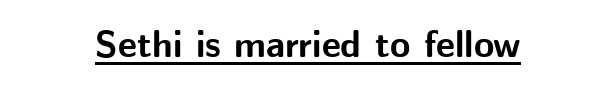
The image shows 37 px bold sans-serif type, upright; set centered, normal letter spacing, underlined; medium stroke contrast and a medium x-height.
